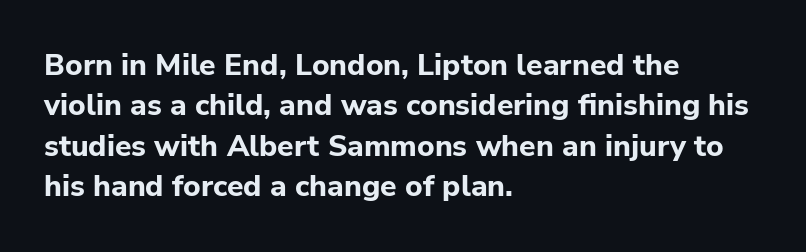
The image shows 30 px bold sans-serif type, upright; set left-aligned, normal line spacing (1.35x), normal letter spacing, not underlined; low stroke contrast and a medium x-height.
